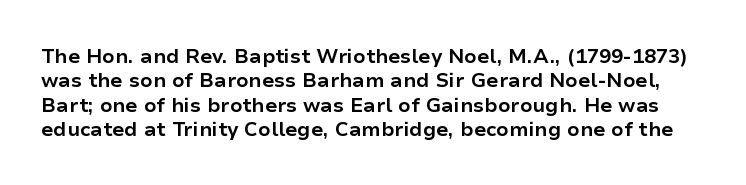
Q: Is the text bold? A: Yes.
Q: Is the text italic (slanted)? A: No, it is upright.
Q: Is the text underlined? A: No.
Q: Is the spacing between letters normal or unusually wide? A: Normal.
